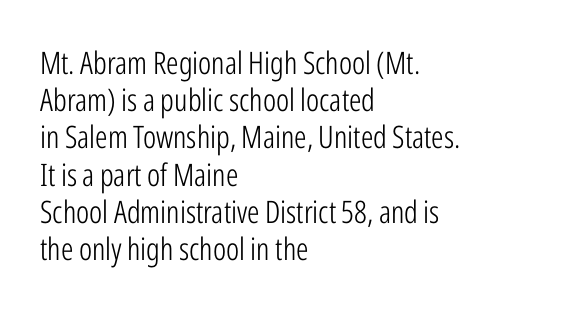
Q: Is the text bold? A: No.
Q: Is the text italic (slanted)? A: No, it is upright.
Q: Is the typeface a serif or a sans-serif typeface? A: Sans-serif.
Q: Is the text underlined? A: No.
Q: How is the paragraph aligned? A: Left-aligned.
Q: Is the spacing between letters normal or unusually wide? A: Normal.
Q: Width (condensed, normal, or wide)? A: Condensed.
Q: Stroke contrast? A: Low.
Q: x-height? A: Medium.
Q: Monospaced? A: No.
